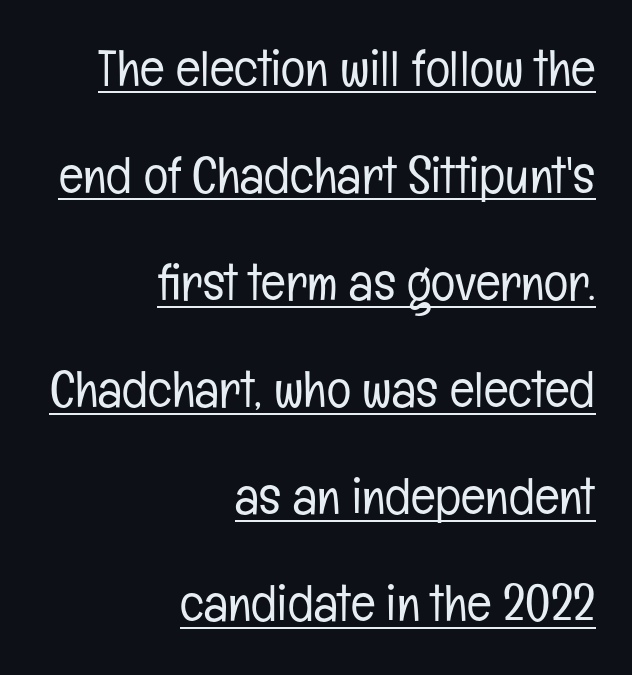
Nope, no serifs anywhere on these letters. Whoever set this chose breathing room over compactness in the vertical rhythm. The letters advance in unequal steps, a hallmark of proportional type. Emphasis is given by a line drawn under the lettering.
